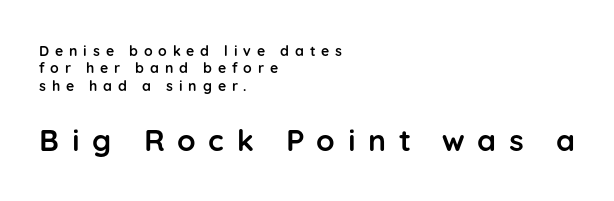
The letters carry no serifs — their stems end cleanly without finishing strokes. Vertical spacing — default. Of the two passages, the one underneath uses the larger point size. Nobody drew a line under any word here. The letters stand upright; this is a roman face.
